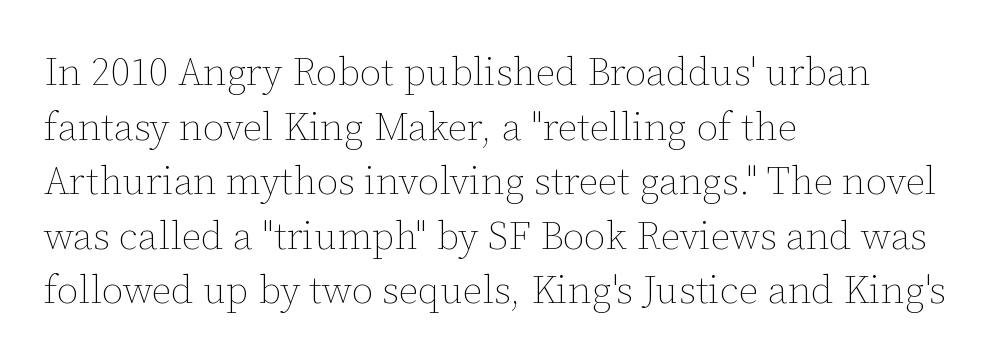
The image shows 39 px thin type, upright; set left-aligned, normal line spacing (1.4x), normal letter spacing, not underlined; low stroke contrast and a medium x-height.
